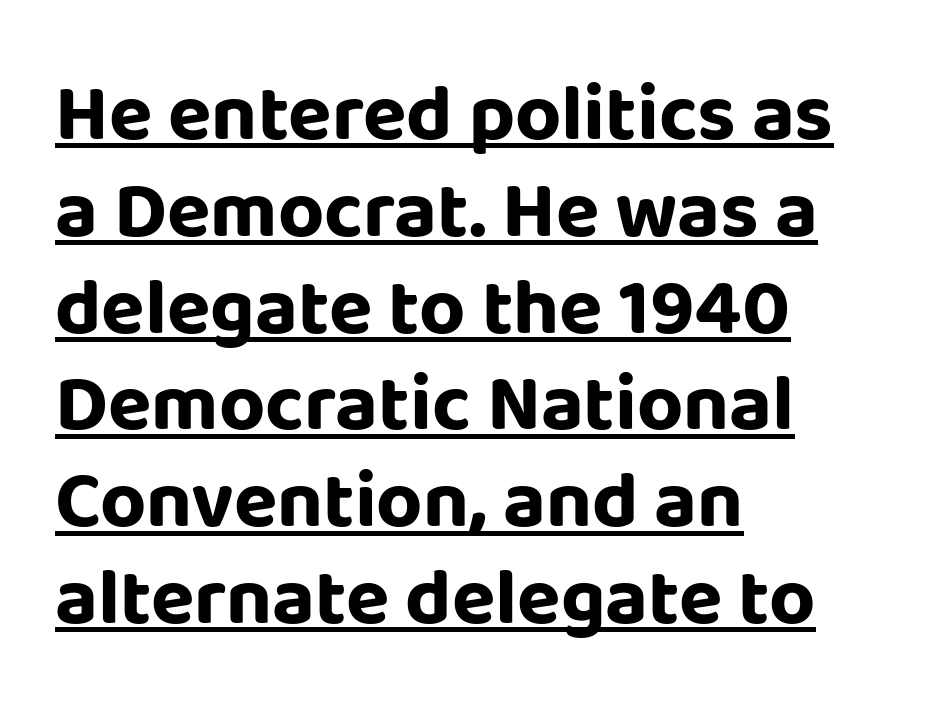
The image shows 80 px bold sans-serif type, upright; set left-aligned, line spacing 1.21x, normal letter spacing, underlined; low stroke contrast and a large x-height.
